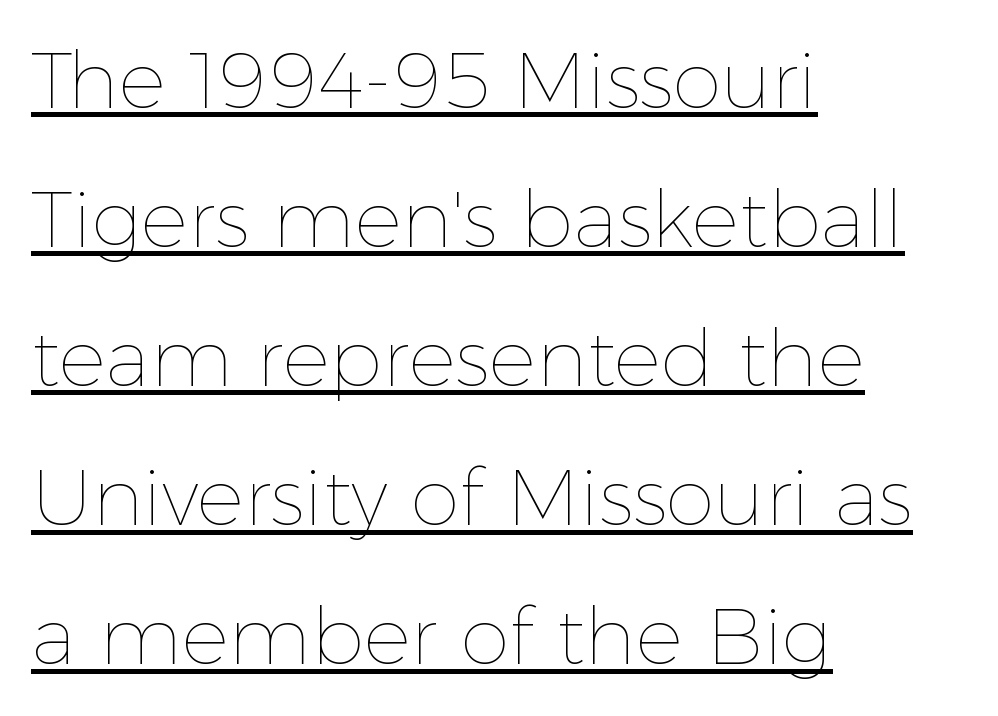
{"italic": "no", "bold": "no", "weight": "thin", "width": "normal", "x_height": "medium", "monospaced": "no", "underline": "yes", "align": "left", "line_spacing_ratio": 1.76, "letter_spacing": "normal", "letter_spacing_em": 0.0, "glyph_px": 79}
